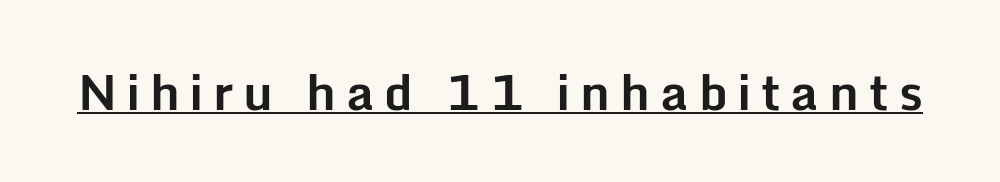
{"serif": "no", "italic": "no", "bold": "yes", "weight": "bold", "width": "normal", "stroke_contrast": "low", "x_height": "medium", "monospaced": "no", "underline": "yes", "letter_spacing": "wide", "letter_spacing_em": 0.21, "glyph_px": 49}
